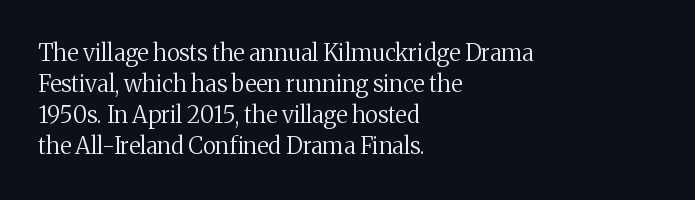
{"italic": "no", "bold": "no", "underline": "no", "align": "left", "line_spacing": "normal", "line_spacing_ratio": 1.35, "letter_spacing": "normal", "letter_spacing_em": 0.0, "glyph_px": 23}
